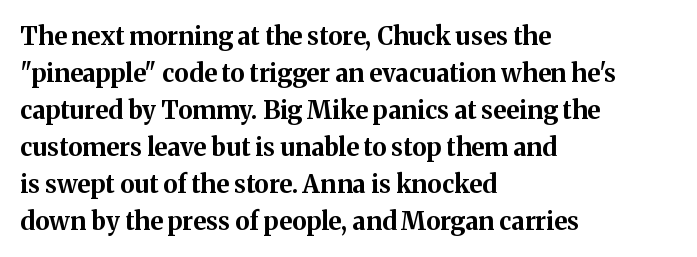
The image shows 25 px bold type, upright; set left-aligned, normal line spacing (1.48x), normal letter spacing, not underlined.
